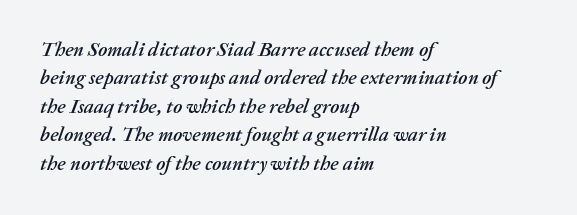
Q: Is the text italic (slanted)? A: Yes, it leans right by about 20 degrees.
Q: Is the text underlined? A: No.
Q: How is the paragraph aligned? A: Left-aligned.
Q: Is the spacing between letters normal or unusually wide? A: Normal.
Q: Is the spacing between lines tight, normal or loose? A: Normal.
